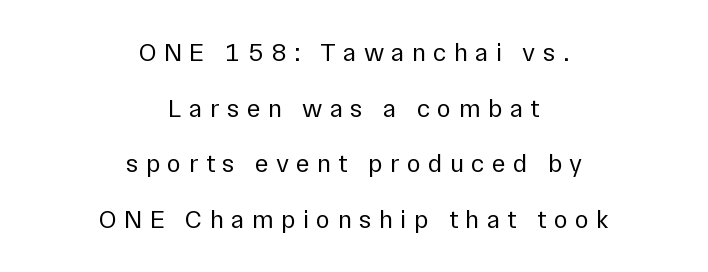
Q: Is the text bold? A: No.
Q: Is the text italic (slanted)? A: No, it is upright.
Q: Is the text underlined? A: No.
Q: How is the paragraph aligned? A: Centered.
Q: Is the spacing between letters normal or unusually wide? A: Unusually wide.
Q: Is the spacing between lines tight, normal or loose? A: Loose.
